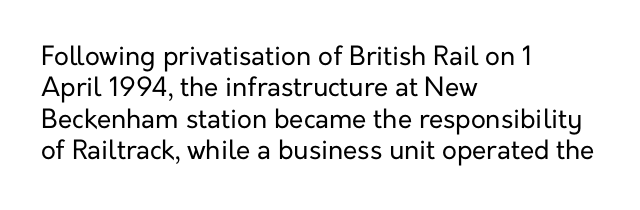
{"italic": "no", "bold": "no", "underline": "no", "align": "left", "line_spacing_ratio": 1.21, "letter_spacing": "normal", "letter_spacing_em": 0.0, "glyph_px": 26}
